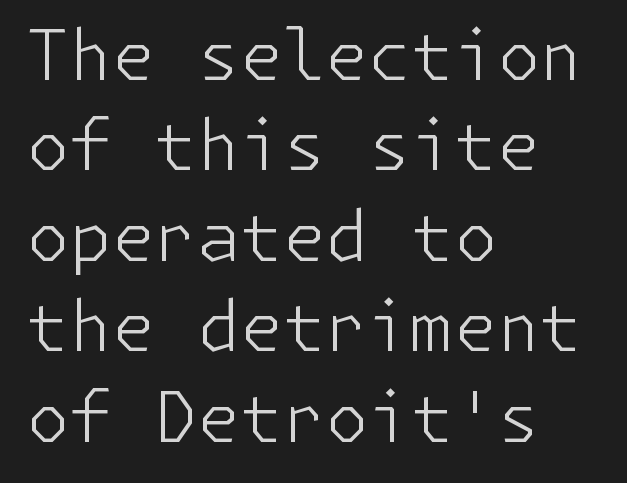
This sample uses an upright cut, with every glyph sitting square on the baseline. The rows are spaced the way most documents space them. The characters display no serif detailing; their extremities are plain. The passage shown has conventional tracking throughout. Each row of text sits above clean, open space. No letter is thick-stroked: the sample isn't bold.
